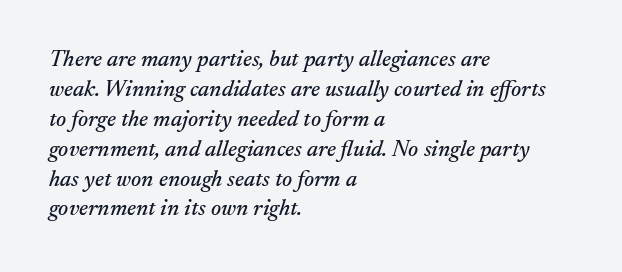
The image shows 23 px text type, italic (leaning right); set left-aligned, normal line spacing (1.3x), normal letter spacing, not underlined.
